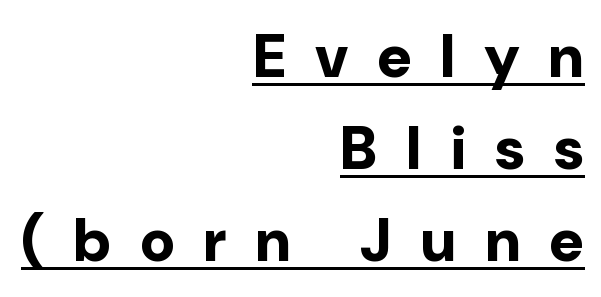
{"serif": "no", "italic": "no", "bold": "yes", "weight": "bold", "width": "normal", "stroke_contrast": "low", "x_height": "medium", "monospaced": "no", "underline": "yes", "align": "right", "line_spacing": "normal", "line_spacing_ratio": 1.53, "letter_spacing": "wide", "letter_spacing_em": 0.48, "glyph_px": 60}
